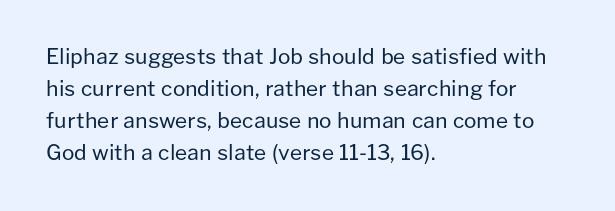
The image shows 21 px text type, upright; set left-aligned, normal line spacing (1.53x), normal letter spacing, not underlined.
